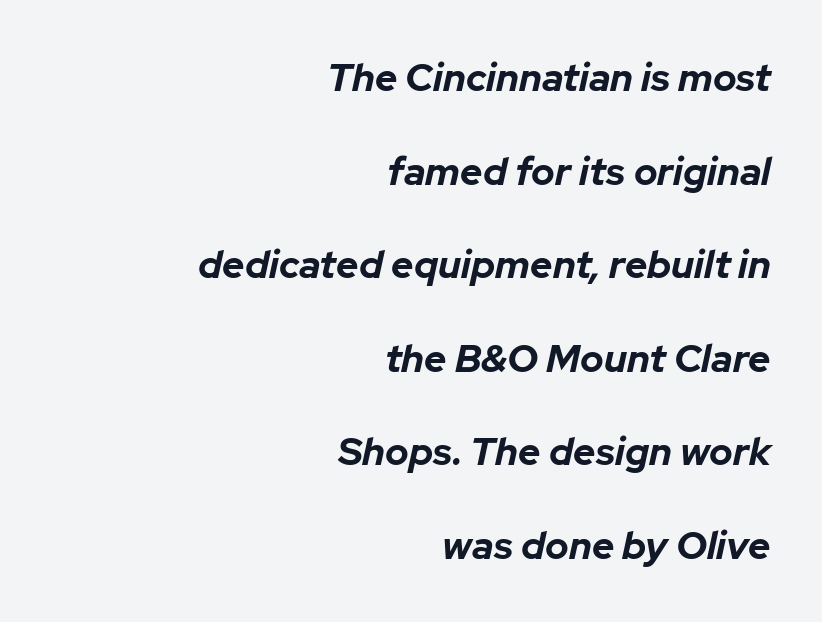
Q: Is the text bold? A: Yes.
Q: Is the text italic (slanted)? A: Yes, it leans right by about 12 degrees.
Q: Is the text underlined? A: No.
Q: How is the paragraph aligned? A: Right-aligned.
Q: Is the spacing between letters normal or unusually wide? A: Normal.
Q: Is the spacing between lines tight, normal or loose? A: Loose.
Q: Width (condensed, normal, or wide)? A: Normal.
Q: Stroke contrast? A: Low.
Q: x-height? A: Medium.
Q: Monospaced? A: No.
